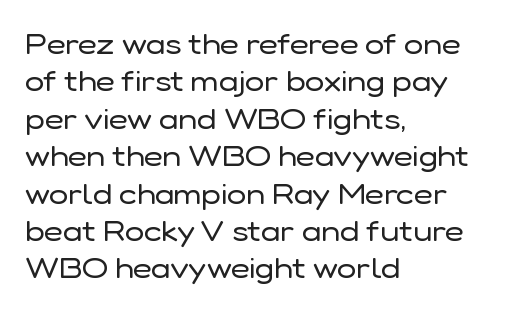
Q: Is the text bold? A: No.
Q: Is the text italic (slanted)? A: No, it is upright.
Q: Is the typeface a serif or a sans-serif typeface? A: Sans-serif.
Q: Is the text underlined? A: No.
Q: How is the paragraph aligned? A: Left-aligned.
Q: Is the spacing between letters normal or unusually wide? A: Normal.
Q: Is the spacing between lines tight, normal or loose? A: Normal.
Q: Width (condensed, normal, or wide)? A: Normal.
Q: Stroke contrast? A: Low.
Q: x-height? A: Medium.
Q: Monospaced? A: No.
